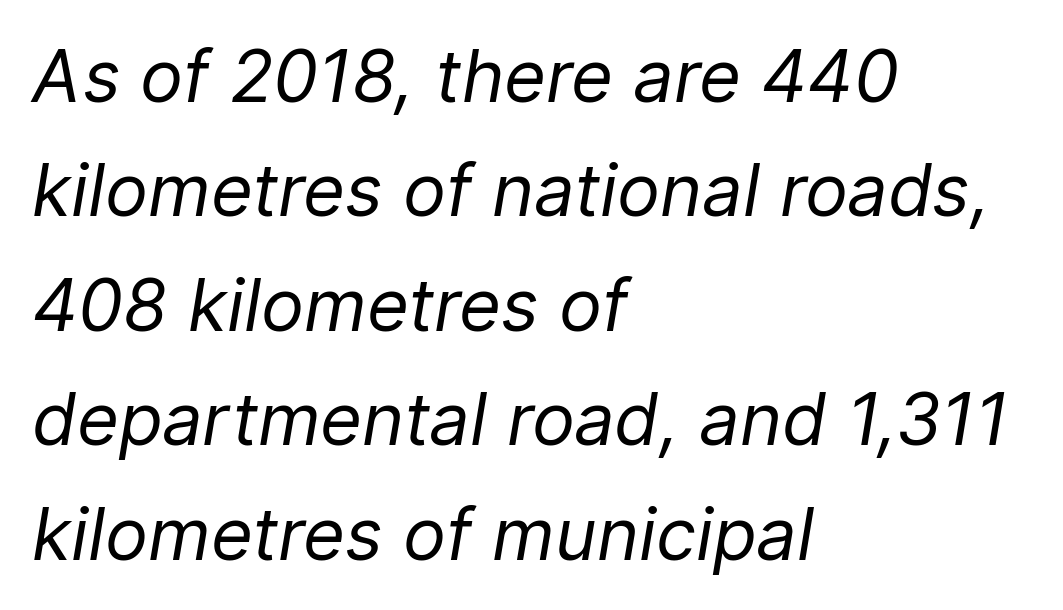
The image shows 72 px regular-weight type, italic (leaning right); set left-aligned, normal line spacing (1.59x), normal letter spacing, not underlined; low stroke contrast and a medium x-height.
